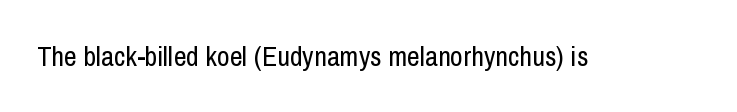
Q: Is the text bold? A: No.
Q: Is the text italic (slanted)? A: No, it is upright.
Q: Is the typeface a serif or a sans-serif typeface? A: Sans-serif.
Q: Is the text underlined? A: No.
Q: Is the spacing between letters normal or unusually wide? A: Normal.
Q: Width (condensed, normal, or wide)? A: Condensed.
Q: Stroke contrast? A: Low.
Q: x-height? A: Medium.
Q: Monospaced? A: No.
